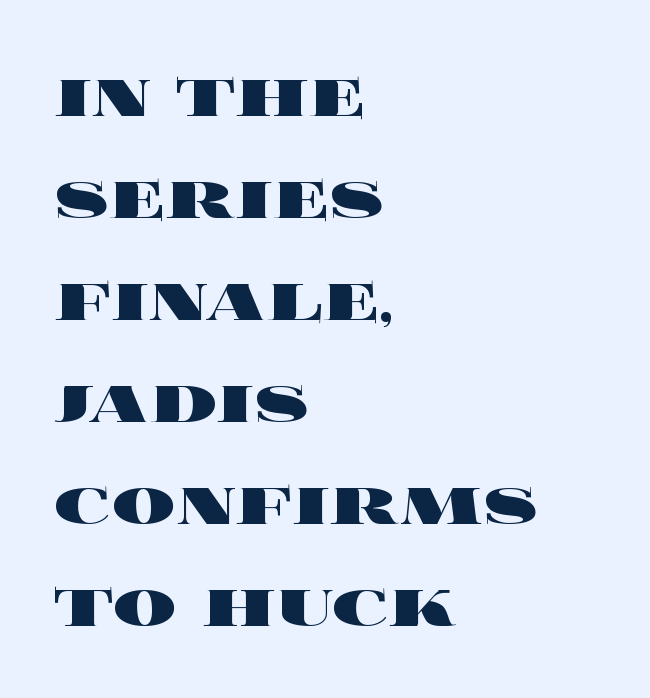
The rendering uses a moderate line-height, typical for paragraphs. Typesetter's note: full bold, strokes at maximum text heaviness. Words appear dense and cohesive because spacing is normal. Underline: absent.
